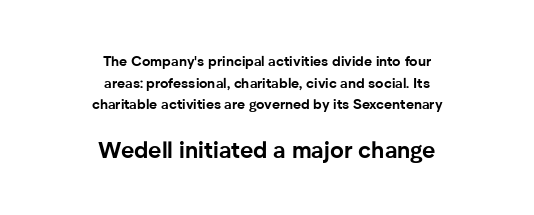
The image shows 23 px bold type, upright; set centered, normal line spacing (1.54x), normal letter spacing, not underlined; the second (bottom) block is 1.64x larger.
